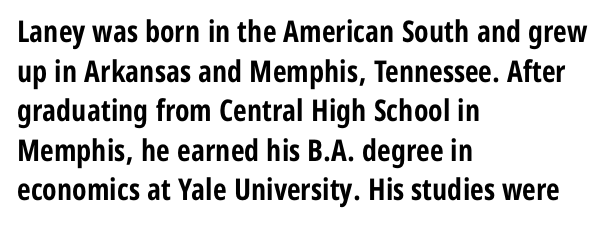
The rendering uses a moderate line-height, typical for paragraphs. Casual observation: everything's shoved over to the left. Descenders are the only things crossing below the line. The specimen reads as upright at a glance. Regarding serifs, this sample does without them. Nobody touched the tracking dial on this one.
